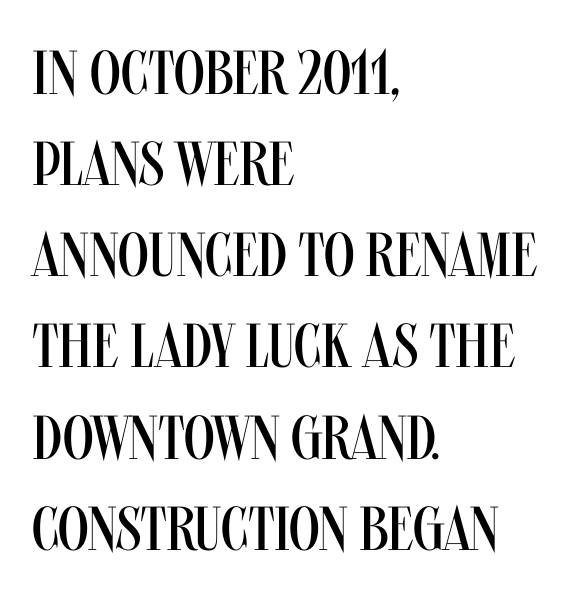
The image shows 62 px regular-weight, condensed sans-serif type, upright; set left-aligned, normal line spacing (1.47x), normal letter spacing, not underlined; medium stroke contrast and a large x-height.
